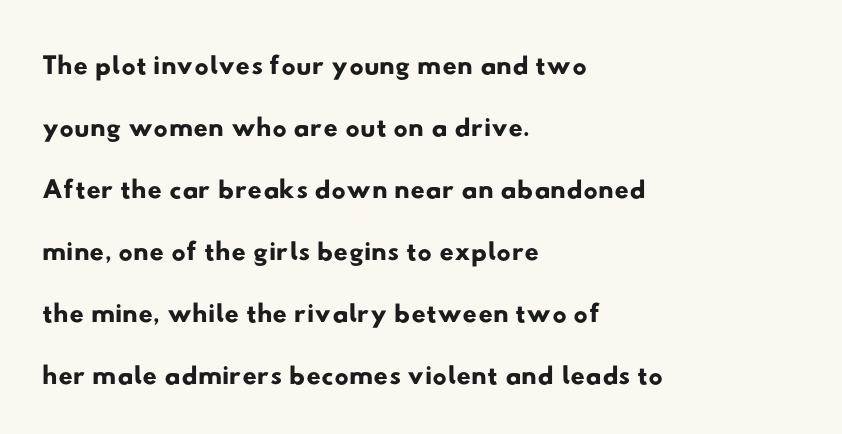
{"serif": "no", "width": "wide", "stroke_contrast": "low", "x_height": "small", "monospaced": "no", "underline": "no", "align": "left", "line_spacing": "normal", "line_spacing_ratio": 1.55, "letter_spacing": "normal", "letter_spacing_em": 0.0, "glyph_px": 40}
